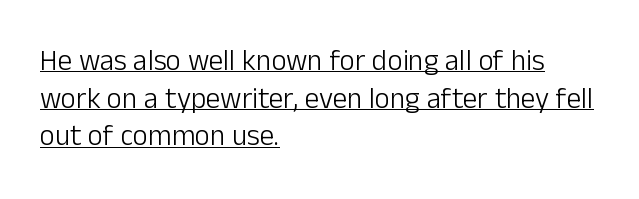
Q: Is the text bold? A: No.
Q: Is the text italic (slanted)? A: No, it is upright.
Q: Is the typeface a serif or a sans-serif typeface? A: Sans-serif.
Q: Is the text underlined? A: Yes.
Q: How is the paragraph aligned? A: Left-aligned.
Q: Is the spacing between letters normal or unusually wide? A: Normal.
Q: Is the spacing between lines tight, normal or loose? A: Normal.
Q: Width (condensed, normal, or wide)? A: Normal.
Q: Stroke contrast? A: Low.
Q: x-height? A: Medium.
Q: Monospaced? A: No.
